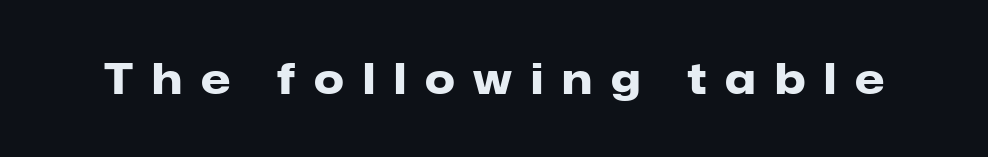
The gaps between neighbouring characters are conspicuously large. These lines are rendered in a variable-pitch font. The baseline area is clear. The characters display no serif detailing; their extremities are plain.
